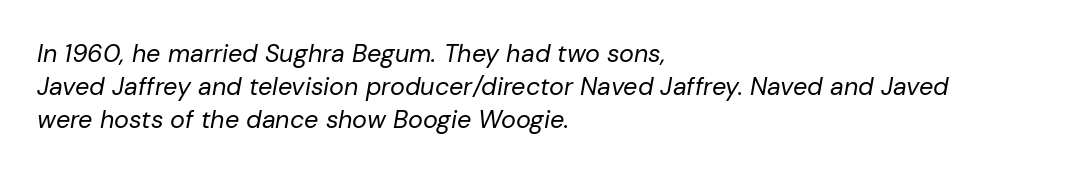
Stroke thickness stays within the range of a standard reading face or lighter. Does the leading feel generous? No, just average. The letters are slanted; this is an italic face. The rag falls on the right side of this text block. Inter-character spacing is left at the font's built-in metrics. Only glyphs here, with clear space below each row.
